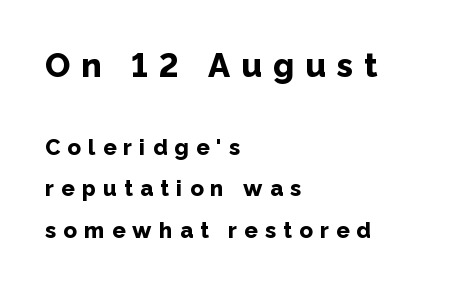
{"serif": "no", "italic": "no", "bold": "yes", "weight": "bold", "width": "normal", "stroke_contrast": "low", "x_height": "medium", "monospaced": "no", "underline": "no", "align": "left", "line_spacing_ratio": 1.89, "letter_spacing": "wide", "letter_spacing_em": 0.33, "larger_block": "first", "size_ratio": 1.5, "glyph_px": 33}
